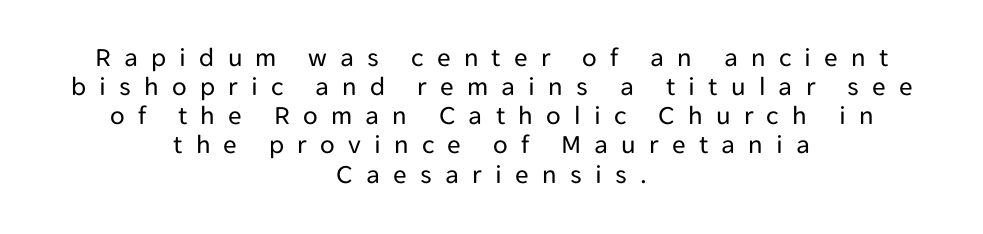
Summary of weight: not heavy and not bold. Unlike italic type, these characters show no tilt at all. Words appear elongated and porous because spacing is wide. The passage shown stacks its lines with hardly any gap.
